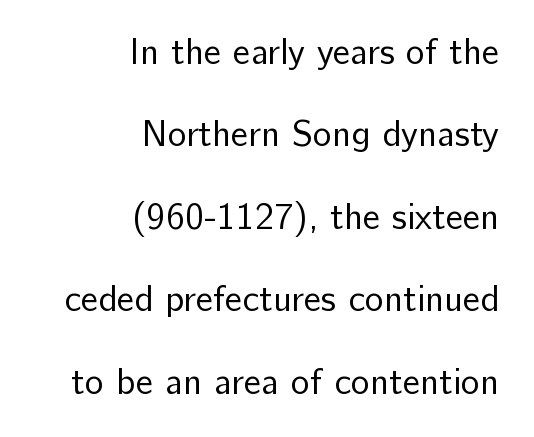
The image shows 36 px regular-weight sans-serif type, upright; set right-aligned, loose line spacing (2.29x), normal letter spacing, not underlined; low stroke contrast and a medium x-height.
